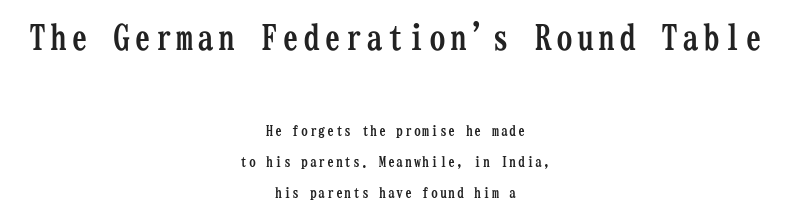
Type style note: has serifs. The strip under each line holds only bare page. Loosely led — the rows are spread out. This sample uses an upright cut, with every glyph sitting square on the baseline. Do the characters align in a grid? Yes, the font is monospaced.
